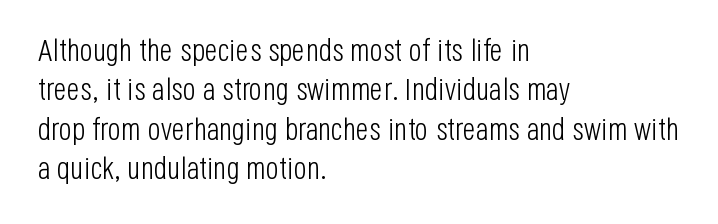
{"serif": "no", "italic": "no", "bold": "no", "weight": "light", "width": "condensed", "stroke_contrast": "low", "x_height": "large", "monospaced": "no", "underline": "no", "align": "left", "line_spacing": "normal", "line_spacing_ratio": 1.27, "letter_spacing": "normal", "letter_spacing_em": 0.0, "glyph_px": 31}
